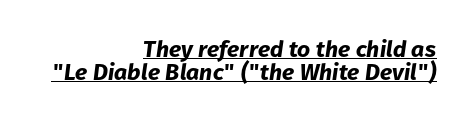
The image shows 23 px bold type, italic (leaning right); set right-aligned, tight line spacing (0.98x), normal letter spacing, underlined.
